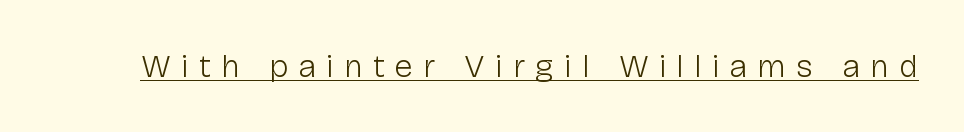
The image shows 33 px light sans-serif type, upright; set unusually wide letter spacing (+0.31 em), underlined; low stroke contrast and a medium x-height.
